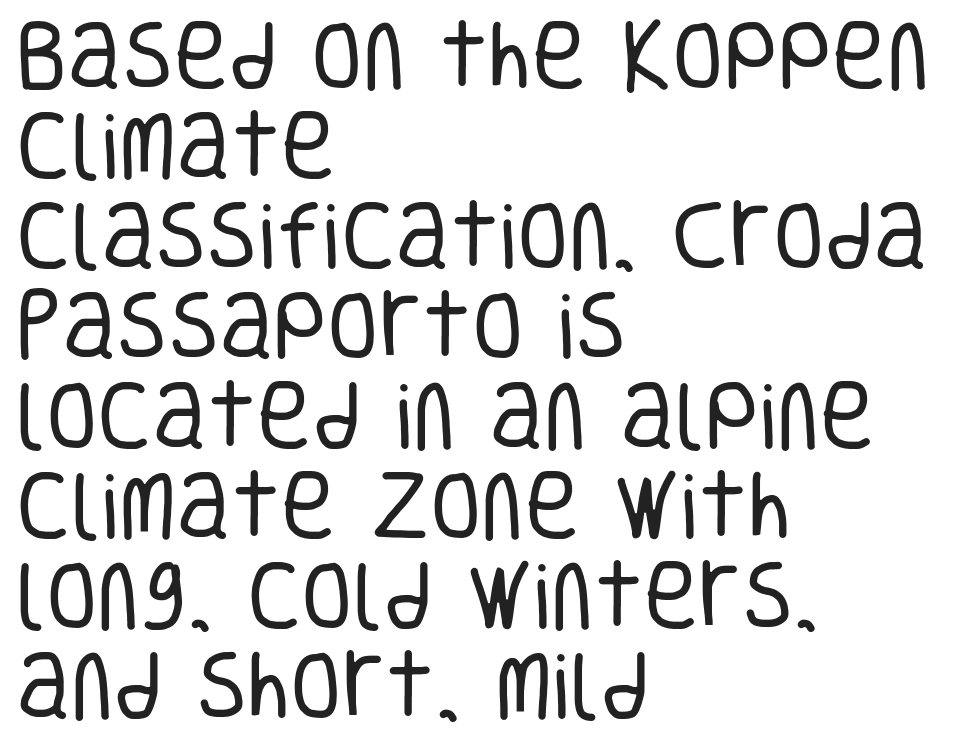
{"serif": "no", "italic": "no", "bold": "no", "weight": "regular", "width": "condensed", "stroke_contrast": "low", "x_height": "large", "monospaced": "no", "underline": "no", "align": "left", "line_spacing_ratio": 1.2, "letter_spacing": "normal", "letter_spacing_em": 0.0, "glyph_px": 75}
